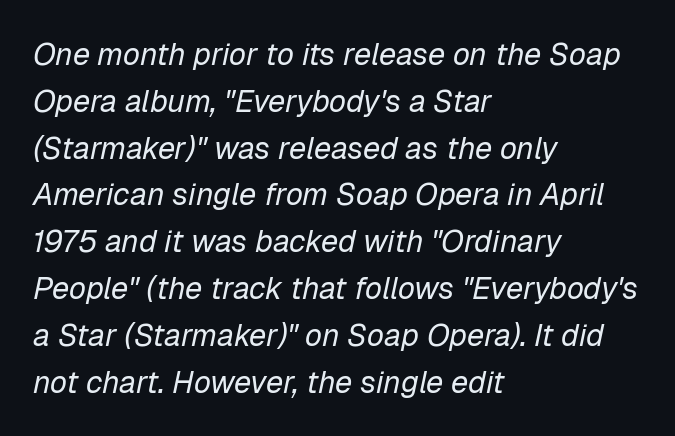
The image shows 31 px regular-weight type, italic (leaning right); set left-aligned, normal line spacing (1.51x), normal letter spacing, not underlined; low stroke contrast and a medium x-height.
